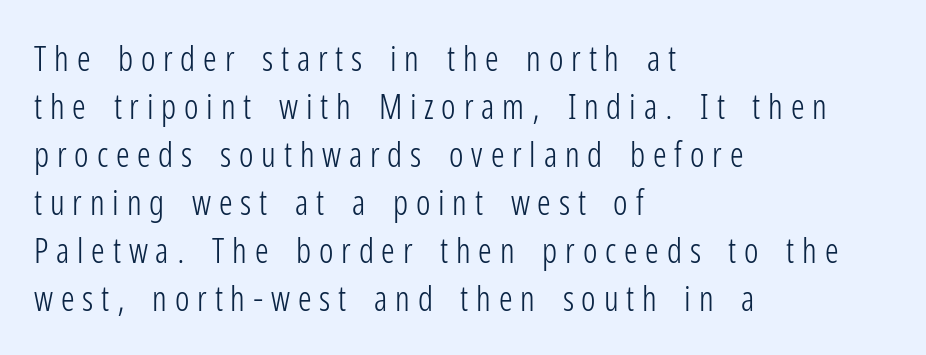
{"serif": "no", "italic": "no", "bold": "no", "weight": "light", "width": "condensed", "stroke_contrast": "low", "x_height": "medium", "monospaced": "no", "underline": "no", "align": "left", "line_spacing": "normal", "line_spacing_ratio": 1.41, "letter_spacing": "wide", "letter_spacing_em": 0.23, "glyph_px": 34}
